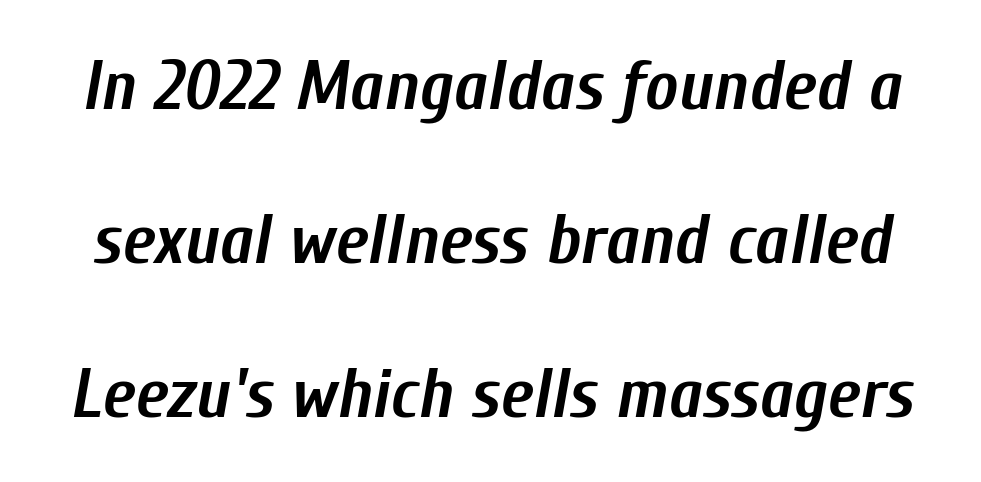
{"italic": "yes", "lean": "right", "slant_degrees": 10, "bold": "yes", "weight": "semibold", "width": "condensed", "stroke_contrast": "low", "x_height": "medium", "monospaced": "no", "underline": "no", "line_spacing": "loose", "line_spacing_ratio": 2.2, "letter_spacing": "normal", "letter_spacing_em": 0.0, "glyph_px": 70}
